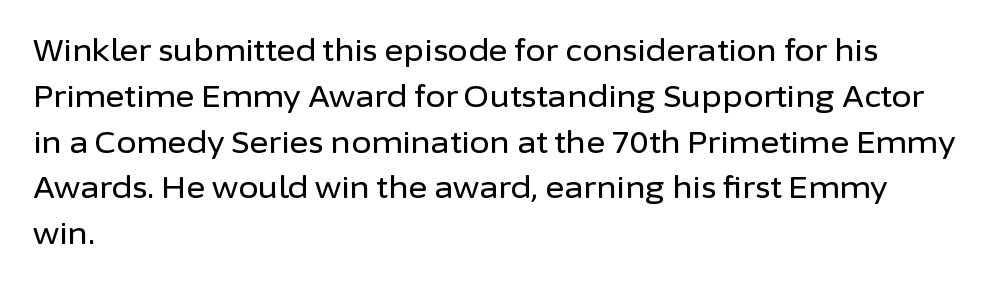
{"serif": "no", "italic": "no", "width": "normal", "stroke_contrast": "low", "x_height": "medium", "monospaced": "no", "underline": "no", "align": "left", "line_spacing": "normal", "line_spacing_ratio": 1.58, "letter_spacing": "normal", "letter_spacing_em": 0.0, "glyph_px": 29}
